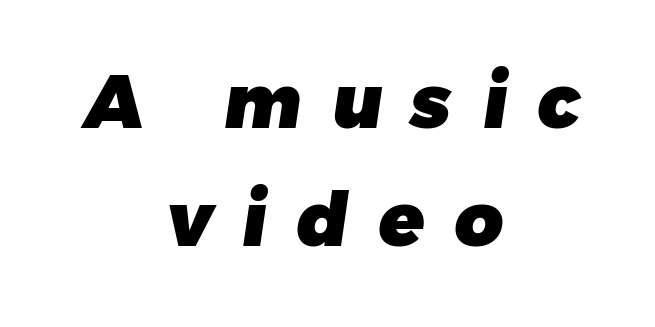
These lines stack symmetrically, like a column narrowing and widening about its center. You could not count columns in this text — the font is proportionally spaced. The horizontal fit of the characters is loose and conspicuously gappy. In terms of letterform style, serifs are entirely absent.
